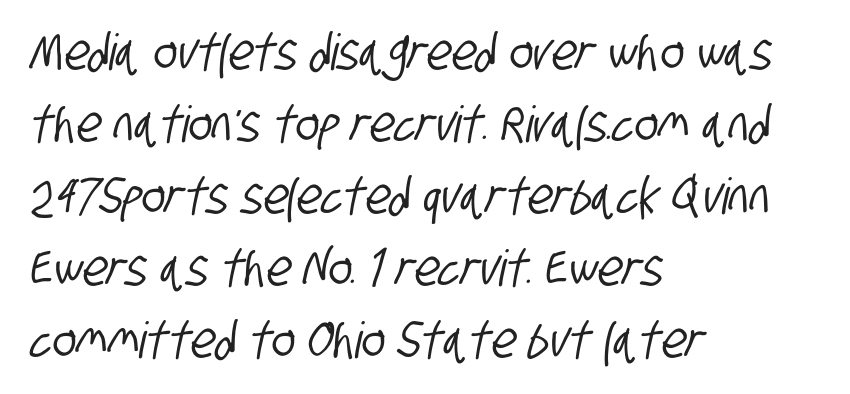
Here the glyphs are tracked normally, forming tight word shapes. The space beneath each line is pristine and unruled. Do the characters align in a grid? No, the font is proportional. No feet cap the strokes, marking this as sans-serif type. This sample keeps an unexceptional amount of space between lines. The ragged edge is on the right, which tells us the setting is flush left.
